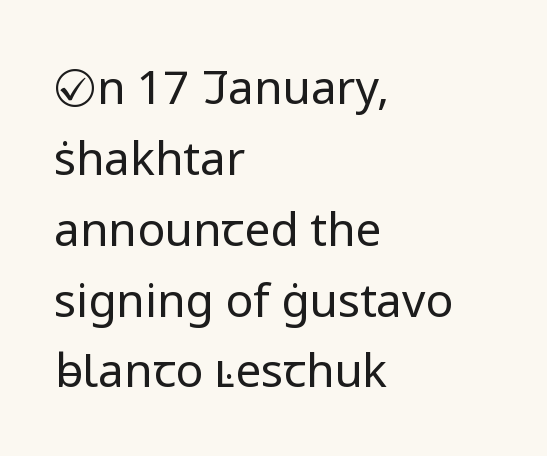
Which margin do the lines hug? The left one — the right edge is uneven. Look at the bottom of the vertical strokes: they stop flat, with no serifs. The baseline area is clear. The vertical gap from one line to the next is medium. Tracking here is standard; glyphs follow each other at the usual distance. Italic? Not at all — the glyphs are vertical.
